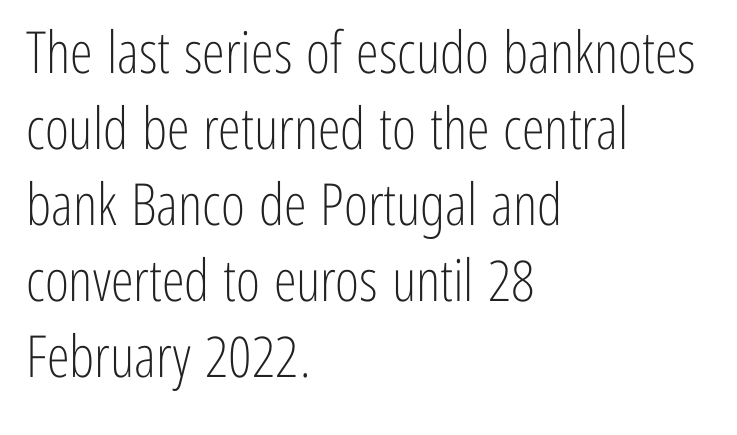
{"serif": "no", "italic": "no", "bold": "no", "weight": "light", "width": "condensed", "stroke_contrast": "low", "x_height": "medium", "monospaced": "no", "underline": "no", "align": "left", "line_spacing": "normal", "line_spacing_ratio": 1.31, "letter_spacing": "normal", "letter_spacing_em": 0.0, "glyph_px": 58}
